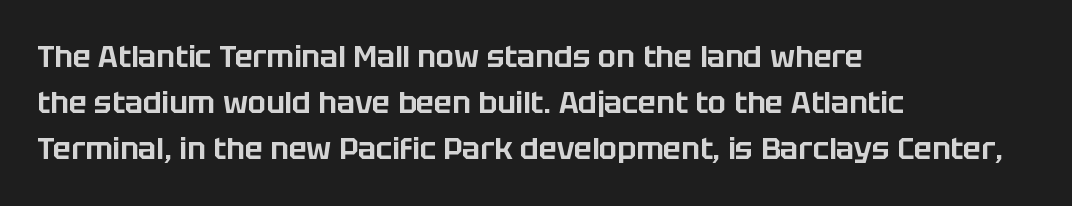
{"serif": "no", "italic": "no", "width": "normal", "stroke_contrast": "low", "x_height": "large", "monospaced": "no", "underline": "no", "align": "left", "line_spacing": "normal", "line_spacing_ratio": 1.54, "letter_spacing": "normal", "letter_spacing_em": 0.0, "glyph_px": 30}
